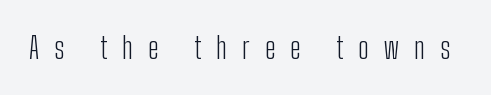
A typesetter would call this heavily tracked-out type. Heaviness? Minimal to ordinary, like unemphasized prose. Does the lettering tilt? It doesn't — this is upright. The letters advance in unequal steps, a hallmark of proportional type. Letterform terminals end flat and unadorned throughout the passage. Words float on clear page, feet unadorned.
